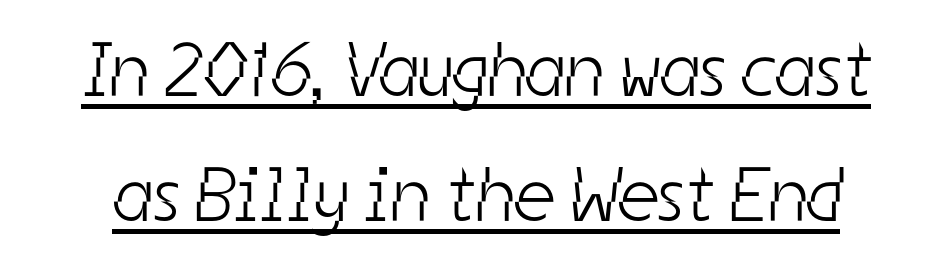
The image shows 77 px light, condensed sans-serif type; set normal line spacing (1.62x), normal letter spacing, underlined; low stroke contrast and a medium x-height.
